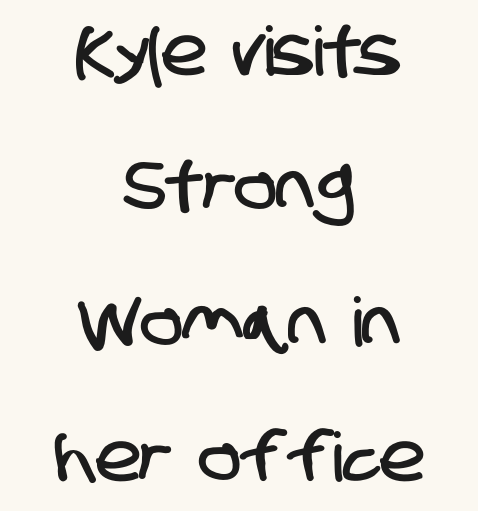
{"serif": "no", "width": "condensed", "stroke_contrast": "low", "x_height": "large", "monospaced": "no", "underline": "no", "align": "center", "line_spacing": "loose", "line_spacing_ratio": 1.99, "letter_spacing": "normal", "letter_spacing_em": 0.0, "glyph_px": 68}
